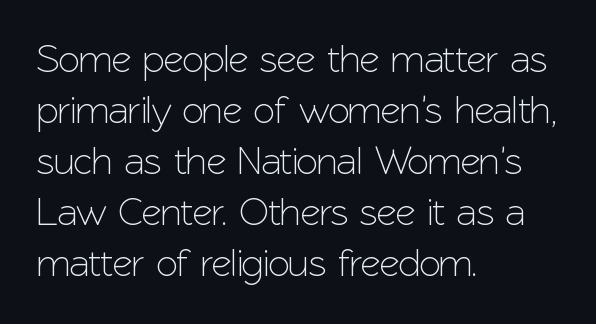
The image shows 39 px sans-serif type, upright; set left-aligned, normal line spacing (1.31x), normal letter spacing, not underlined; low stroke contrast and a medium x-height.
